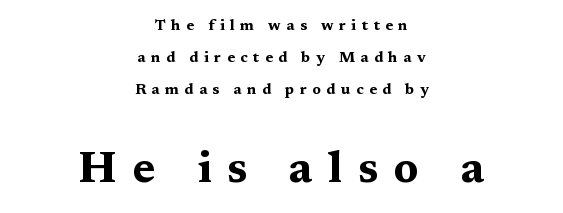
Does the bottom block carry the larger type? Yes, it does. Horizontal bands of white between lines are thick stripes. Typeset on center — no edge is straight. Glance below the letters and you will spot only blank space. Classification — serif.
